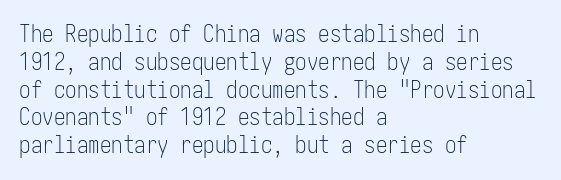
The image shows 23 px text type, upright; set left-aligned, line spacing 1.21x, normal letter spacing, not underlined.
